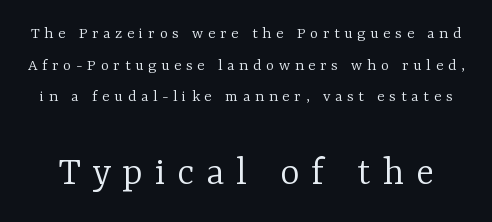
Q: Is the text bold? A: No.
Q: Is the text italic (slanted)? A: No, it is upright.
Q: Is the typeface a serif or a sans-serif typeface? A: Serif.
Q: Is the text underlined? A: No.
Q: Is the spacing between letters normal or unusually wide? A: Unusually wide.
Q: Which block of text is set in a larger size, the first (top) or the second (bottom)? A: The second (bottom) one.
Q: Width (condensed, normal, or wide)? A: Normal.
Q: Stroke contrast? A: Low.
Q: x-height? A: Medium.
Q: Monospaced? A: No.
